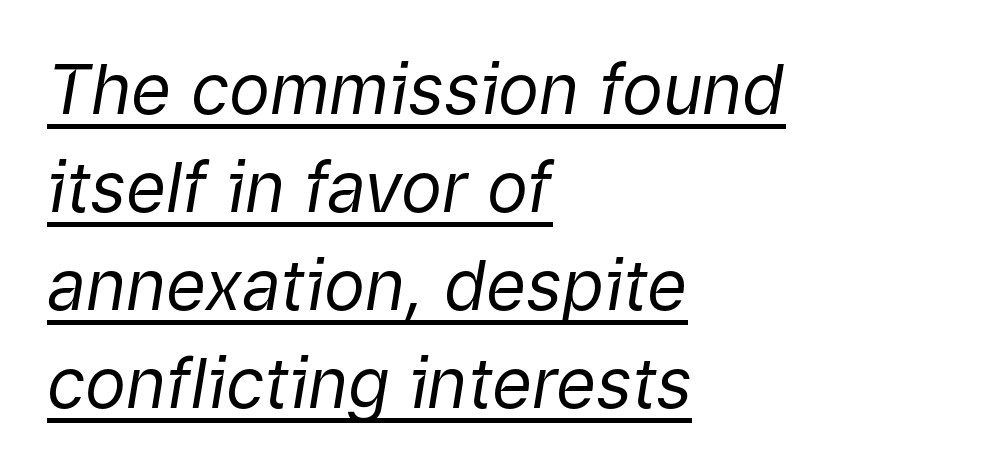
The image shows 69 px regular-weight type, italic (leaning right); set left-aligned, normal line spacing (1.42x), normal letter spacing, underlined; low stroke contrast and a medium x-height.
